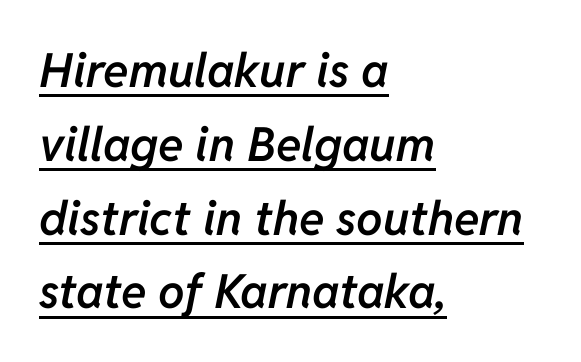
Q: Is the text bold? A: Semi-bold.
Q: Is the text italic (slanted)? A: Yes, it leans right by about 11 degrees.
Q: Is the text underlined? A: Yes.
Q: How is the paragraph aligned? A: Left-aligned.
Q: Is the spacing between letters normal or unusually wide? A: Normal.
Q: Is the spacing between lines tight, normal or loose? A: Normal.
Q: Width (condensed, normal, or wide)? A: Normal.
Q: Stroke contrast? A: Low.
Q: x-height? A: Medium.
Q: Monospaced? A: No.
